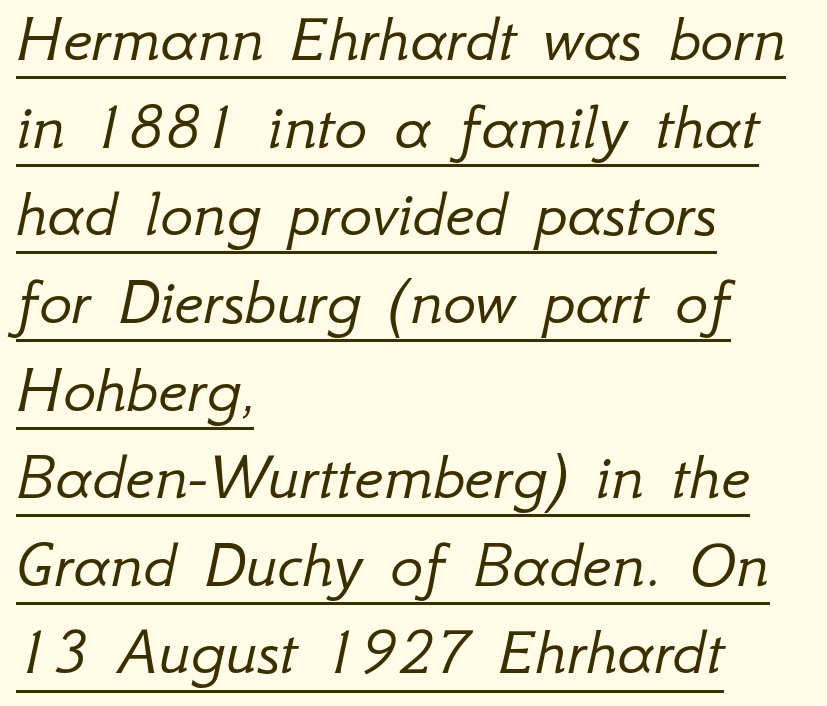
The image shows 69 px light type, italic (leaning right); set left-aligned, normal line spacing (1.27x), normal letter spacing, underlined; low stroke contrast and a small x-height.
